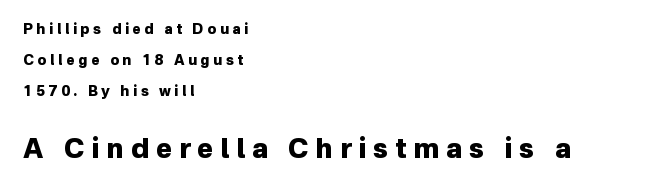
{"italic": "no", "bold": "yes", "underline": "no", "align": "left", "line_spacing": "loose", "line_spacing_ratio": 2.2, "letter_spacing": "wide", "letter_spacing_em": 0.26, "larger_block": "second", "size_ratio": 1.93, "glyph_px": 27}
